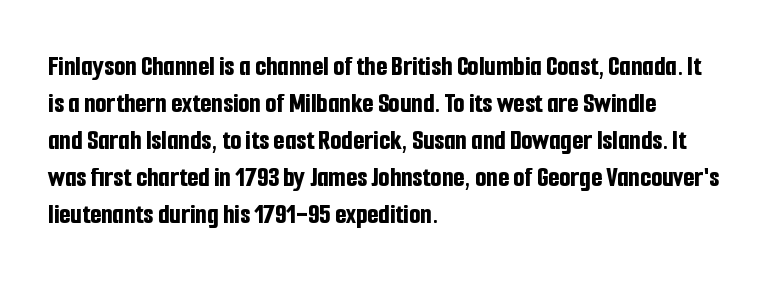
The image shows 29 px bold, condensed sans-serif type, upright; set left-aligned, normal line spacing (1.28x), normal letter spacing, not underlined; low stroke contrast and a medium x-height.
